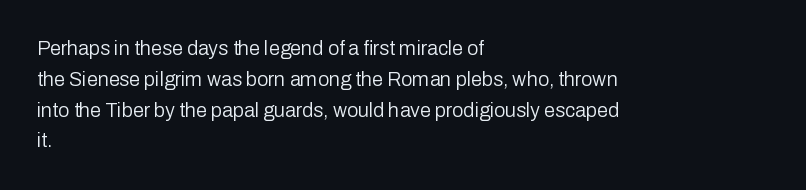
The image shows 20 px text type, upright; set left-aligned, normal line spacing (1.54x), normal letter spacing, not underlined.
